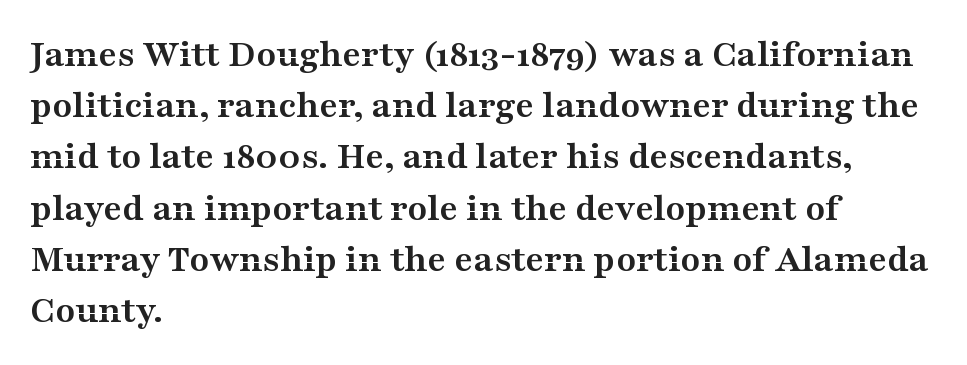
The image shows 40 px semibold, wide serif type, upright; set left-aligned, normal line spacing (1.28x), normal letter spacing, not underlined; medium stroke contrast and a medium x-height.
